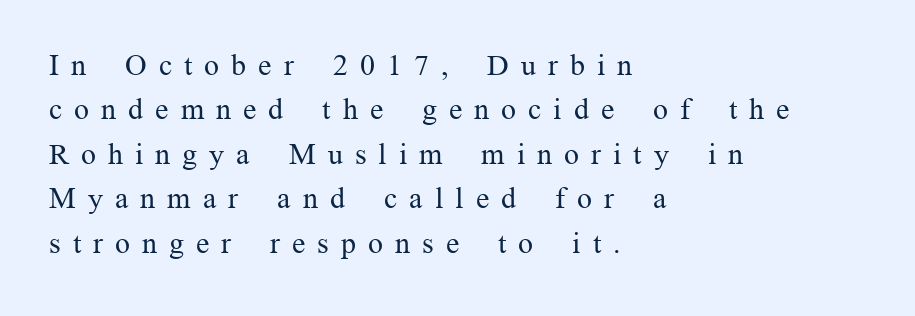
{"serif": "yes", "italic": "no", "bold": "no", "weight": "regular", "width": "normal", "stroke_contrast": "medium", "x_height": "medium", "monospaced": "no", "underline": "no", "align": "left", "line_spacing": "normal", "line_spacing_ratio": 1.48, "letter_spacing": "wide", "letter_spacing_em": 0.4, "glyph_px": 30}
